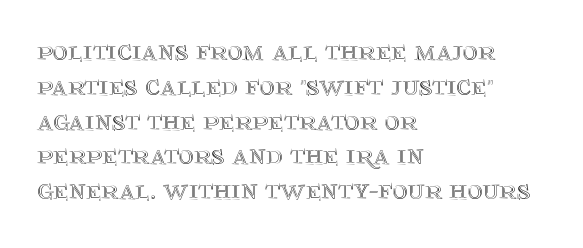
The font's upright variant was chosen for this text. Each line starts at the same left margin while the right side varies. Descenders are the only things crossing below the line. Proportional: the letters do not fall into vertical columns. Students, note that the glyphs here touch the page at normal intervals.
